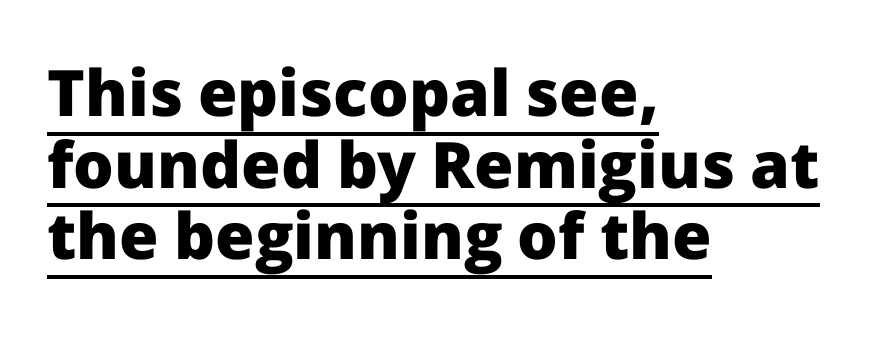
Q: Is the text bold? A: Yes.
Q: Is the text italic (slanted)? A: No, it is upright.
Q: Is the typeface a serif or a sans-serif typeface? A: Sans-serif.
Q: Is the text underlined? A: Yes.
Q: How is the paragraph aligned? A: Left-aligned.
Q: Is the spacing between letters normal or unusually wide? A: Normal.
Q: Is the spacing between lines tight, normal or loose? A: Tight.
Q: Width (condensed, normal, or wide)? A: Normal.
Q: Stroke contrast? A: Low.
Q: x-height? A: Medium.
Q: Monospaced? A: No.
